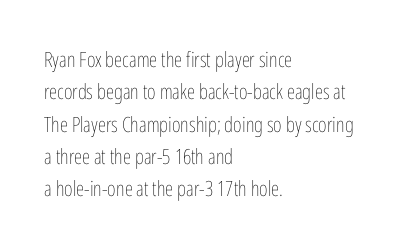
Words float on clear page, feet unadorned. Letters have the restrained weight of plain body copy at most. Horizontal alignment here is leftward, the default for most running prose. Whoever set this chose a conventional vertical rhythm. This sample uses an upright cut, with every glyph sitting square on the baseline.
